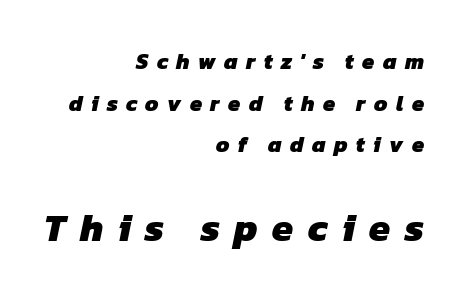
Inter-character spacing is expanded well beyond the font's built-in metrics. Check the space under the baseline: it is left empty. Is this a sans? Yes — the strokes have no serifs. The face used here is proportionally spaced, like ordinary book or web type.
